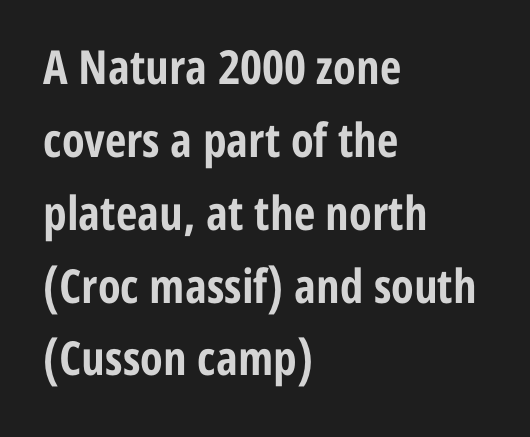
A typesetter would call this proportional, since set widths differ per character. Honestly, the row spacing looks completely unremarkable. Only glyphs here, with clear space below each row. Casual observation: everything's shoved over to the left. Here the glyphs are tracked normally, forming tight word shapes. In terms of letterform style, serifs are entirely absent.
